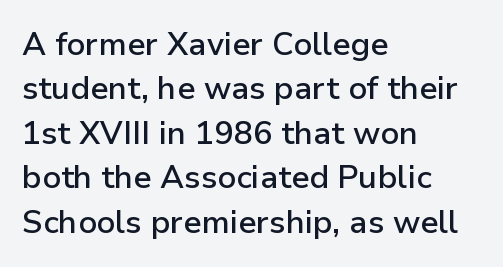
{"serif": "no", "italic": "no", "bold": "semi", "weight": "semibold", "width": "normal", "stroke_contrast": "low", "x_height": "medium", "monospaced": "no", "underline": "no", "align": "left", "line_spacing": "normal", "line_spacing_ratio": 1.39, "letter_spacing": "normal", "letter_spacing_em": 0.0, "glyph_px": 32}
